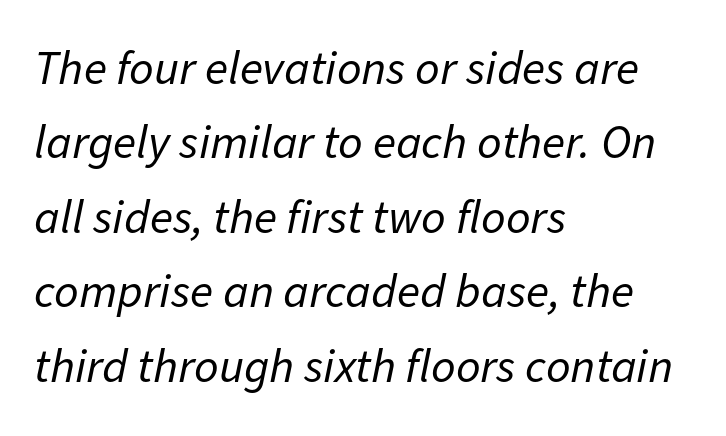
Q: Is the text bold? A: No.
Q: Is the text italic (slanted)? A: Yes, it leans right by about 11 degrees.
Q: Is the text underlined? A: No.
Q: How is the paragraph aligned? A: Left-aligned.
Q: Is the spacing between letters normal or unusually wide? A: Normal.
Q: Is the spacing between lines tight, normal or loose? A: Normal.
Q: Width (condensed, normal, or wide)? A: Normal.
Q: Stroke contrast? A: Low.
Q: x-height? A: Medium.
Q: Monospaced? A: No.
